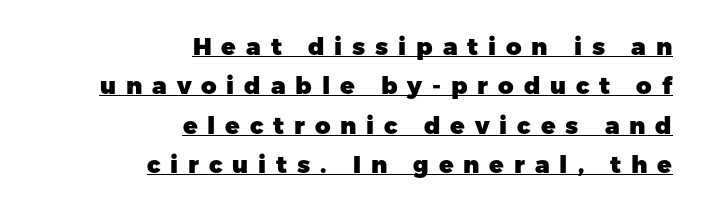
{"italic": "no", "bold": "yes", "underline": "yes", "align": "right", "line_spacing": "normal", "line_spacing_ratio": 1.64, "letter_spacing": "wide", "letter_spacing_em": 0.41, "glyph_px": 24}
